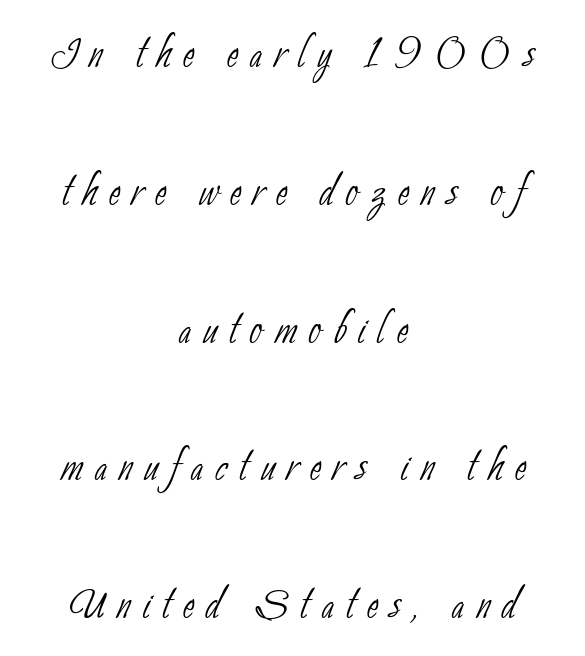
Q: Is the text bold? A: No.
Q: Is the typeface a serif or a sans-serif typeface? A: Sans-serif.
Q: Is the text underlined? A: No.
Q: How is the paragraph aligned? A: Centered.
Q: Is the spacing between letters normal or unusually wide? A: Unusually wide.
Q: Is the spacing between lines tight, normal or loose? A: Loose.
Q: Width (condensed, normal, or wide)? A: Condensed.
Q: Stroke contrast? A: Low.
Q: x-height? A: Small.
Q: Monospaced? A: No.
